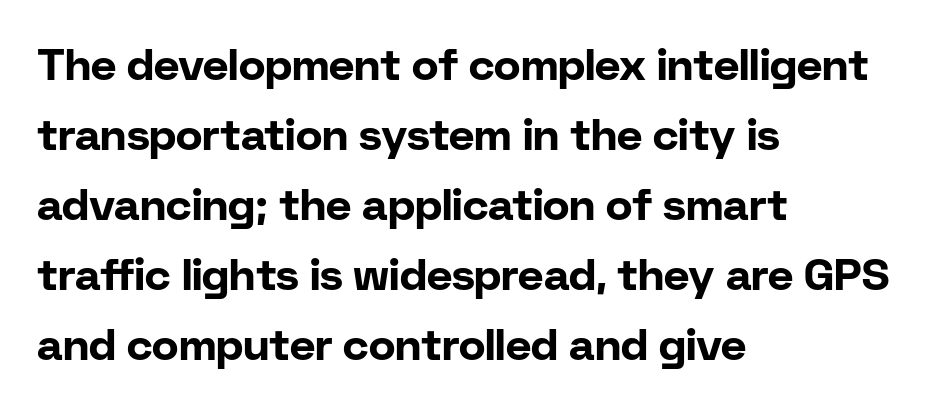
{"serif": "no", "italic": "no", "bold": "yes", "weight": "bold", "width": "normal", "stroke_contrast": "low", "x_height": "medium", "monospaced": "no", "underline": "no", "align": "left", "line_spacing": "normal", "line_spacing_ratio": 1.59, "letter_spacing": "normal", "letter_spacing_em": 0.0, "glyph_px": 44}
